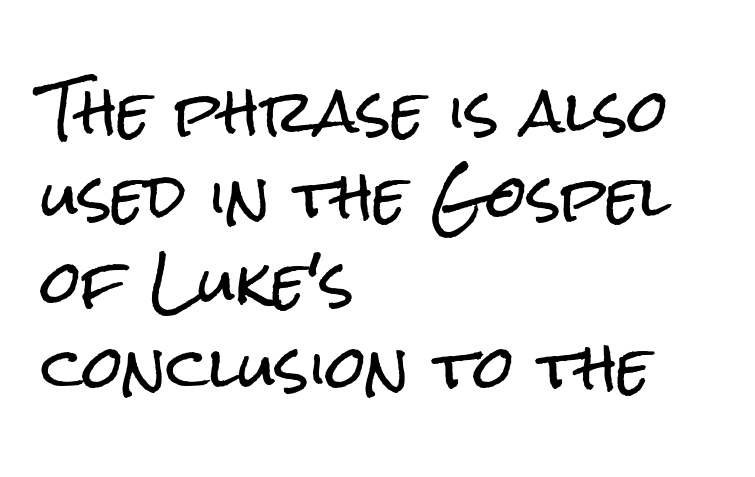
{"serif": "no", "italic": "no", "width": "condensed", "stroke_contrast": "low", "x_height": "medium", "monospaced": "no", "underline": "no", "align": "left", "line_spacing": "normal", "line_spacing_ratio": 1.47, "letter_spacing": "normal", "letter_spacing_em": 0.0, "glyph_px": 58}
